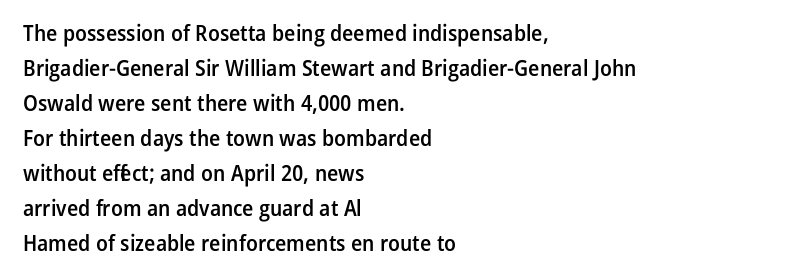
Teacher's note: observe the even left margin — that is flush-left alignment. The letters stand upright; this is a roman face. The string is rendered with underlining switched off. A somewhat darkened texture: the type is semibold rather than bold.
